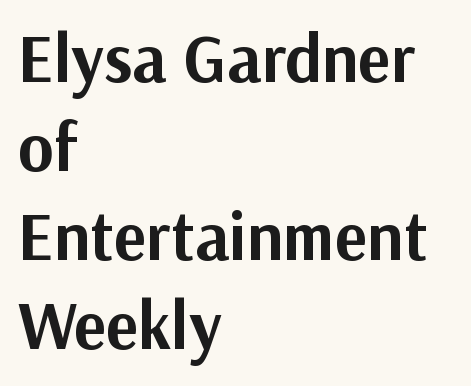
The image shows 68 px bold sans-serif type, upright; set left-aligned, normal line spacing (1.31x), normal letter spacing, not underlined; medium stroke contrast and a medium x-height.
